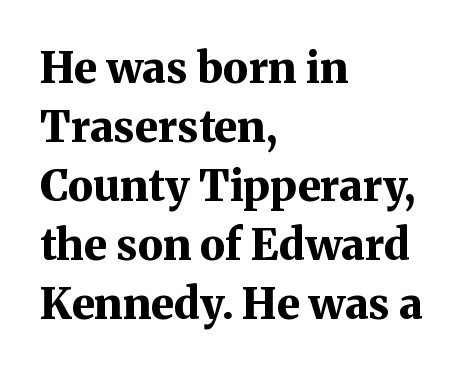
Leading: standard. Examine the stroke ends and you'll spot serifs. The letters advance in unequal steps, a hallmark of proportional type. Unlike italic type, these characters show no tilt at all. This rendering features lettering with no underline. Caption: multi-line text, flush left, ragged right.
